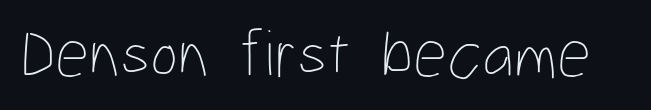
The image shows 67 px thin, condensed type, upright; set normal letter spacing, not underlined; low stroke contrast and a medium x-height.
